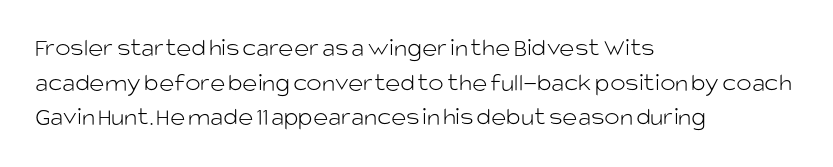
No chunkiness to these letters — they're not bold. A classic flush-left, rag-right setting is used for this passage. One glance says typical: line gaps are just what's usual. The letters sit at their default tracking, neither squeezed nor spread.
